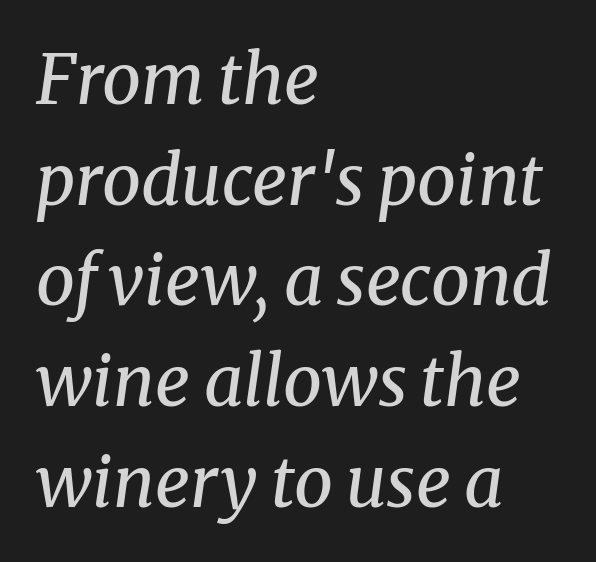
{"serif": "yes", "italic": "yes", "lean": "right", "slant_degrees": 8, "bold": "no", "weight": "regular", "width": "normal", "stroke_contrast": "medium", "x_height": "medium", "monospaced": "no", "underline": "no", "align": "left", "line_spacing": "normal", "line_spacing_ratio": 1.46, "letter_spacing": "normal", "letter_spacing_em": 0.0, "glyph_px": 69}
